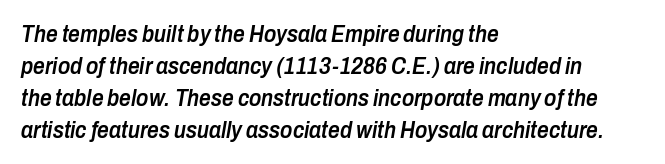
Q: Is the text bold? A: Semi-bold.
Q: Is the text italic (slanted)? A: Yes, it leans right by about 10 degrees.
Q: Is the text underlined? A: No.
Q: How is the paragraph aligned? A: Left-aligned.
Q: Is the spacing between letters normal or unusually wide? A: Normal.
Q: Is the spacing between lines tight, normal or loose? A: Normal.
